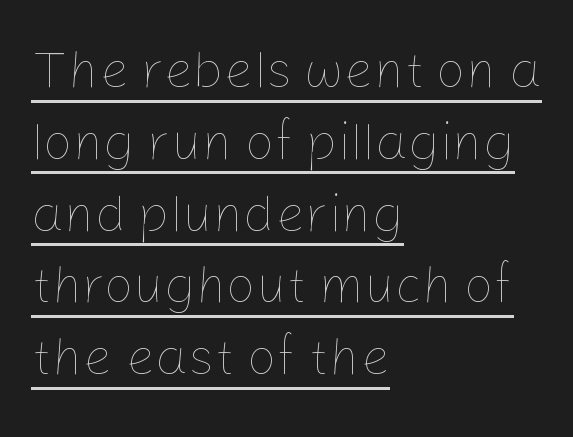
Q: Is the text bold? A: No.
Q: Is the text italic (slanted)? A: No, it is upright.
Q: Is the text underlined? A: Yes.
Q: How is the paragraph aligned? A: Left-aligned.
Q: Is the spacing between letters normal or unusually wide? A: Normal.
Q: Is the spacing between lines tight, normal or loose? A: Normal.
Q: Width (condensed, normal, or wide)? A: Normal.
Q: Stroke contrast? A: Low.
Q: x-height? A: Medium.
Q: Monospaced? A: No.
